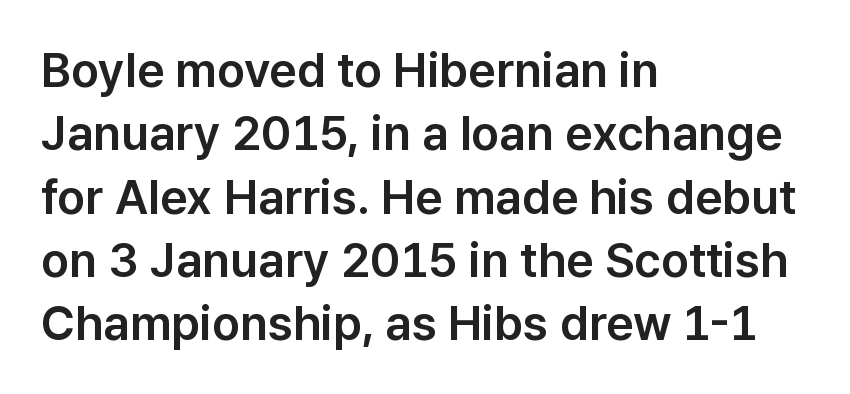
The passage shown is typed in a proportional face where columns would drift. Each new line begins a customary step beneath the previous one. Bare-footed words on every line. Look at the tracking — it's just the regular setting, nothing added. The font family rendered here belongs to the sans-serif group. Every stem runs plumb, perpendicular to the baseline.
